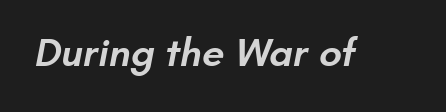
{"serif": "no", "bold": "semi", "weight": "semibold", "width": "normal", "stroke_contrast": "low", "x_height": "small", "monospaced": "no", "underline": "no", "letter_spacing": "normal", "letter_spacing_em": 0.0, "glyph_px": 40}
